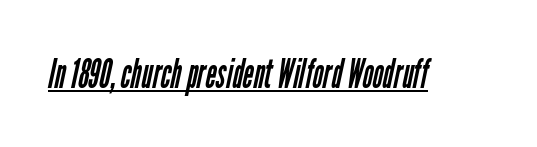
The image shows 41 px regular-weight, condensed sans-serif type; set normal letter spacing, underlined; low stroke contrast and a medium x-height.
